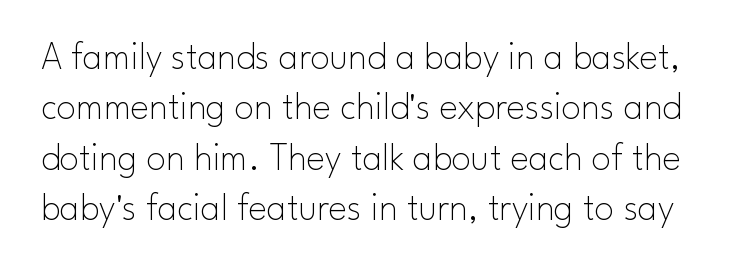
Heaviness? Minimal to ordinary, like unemphasized prose. I'd call this a sans setting — the letters go barefoot. The axis of the letterforms is exactly vertical. Spacing verdict: proportional, widths tailored to each character. Compared with typical body copy, the letter spacing here is the same. Honestly, there is no underline to notice here at all.
